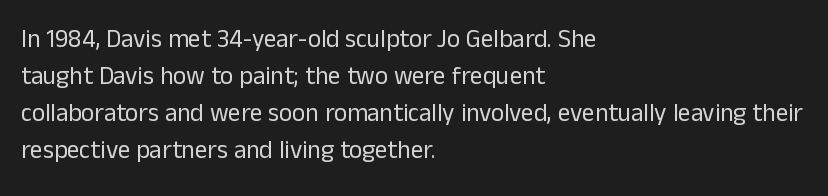
{"italic": "no", "bold": "no", "underline": "no", "align": "left", "line_spacing": "normal", "line_spacing_ratio": 1.48, "letter_spacing": "normal", "letter_spacing_em": 0.0, "glyph_px": 25}
